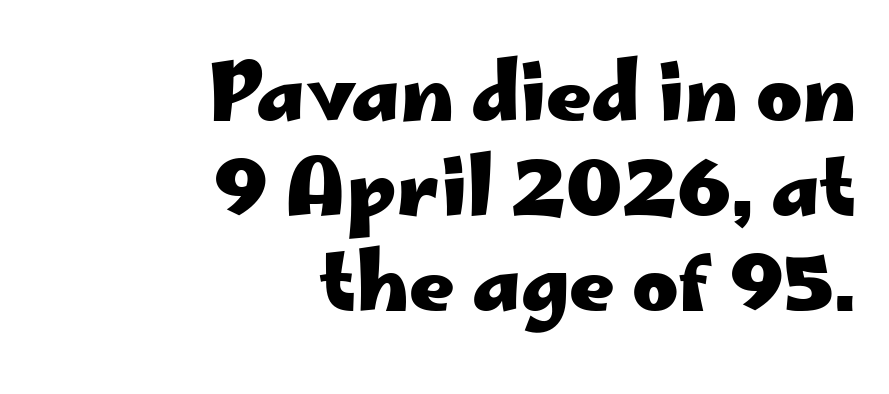
The image shows 79 px heavy, wide sans-serif type, upright; set right-aligned, line spacing 1.2x, normal letter spacing, not underlined; low stroke contrast and a small x-height.
